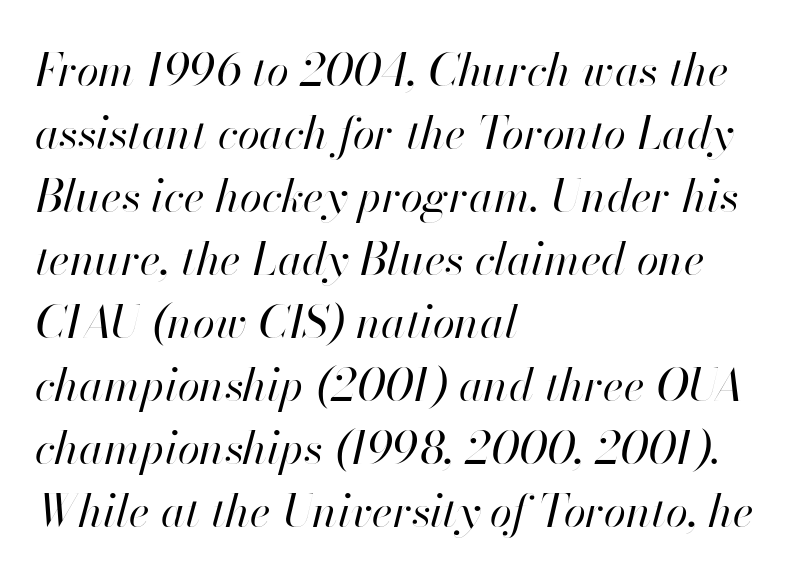
The image shows 45 px regular-weight type, italic (leaning right); set left-aligned, normal line spacing (1.4x), normal letter spacing, not underlined; high stroke contrast and a small x-height.
